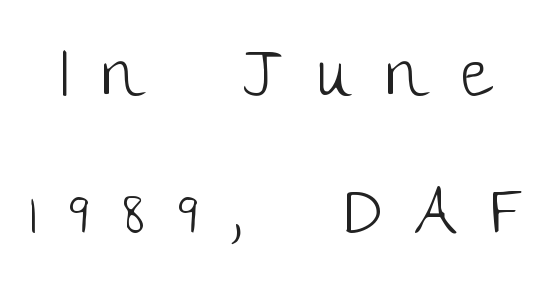
Q: Is the text bold? A: No.
Q: Is the text italic (slanted)? A: No, it is upright.
Q: Is the typeface a serif or a sans-serif typeface? A: Sans-serif.
Q: Is the text underlined? A: No.
Q: Is the spacing between letters normal or unusually wide? A: Unusually wide.
Q: Is the spacing between lines tight, normal or loose? A: Loose.
Q: Width (condensed, normal, or wide)? A: Normal.
Q: Stroke contrast? A: Low.
Q: x-height? A: Large.
Q: Monospaced? A: No.
